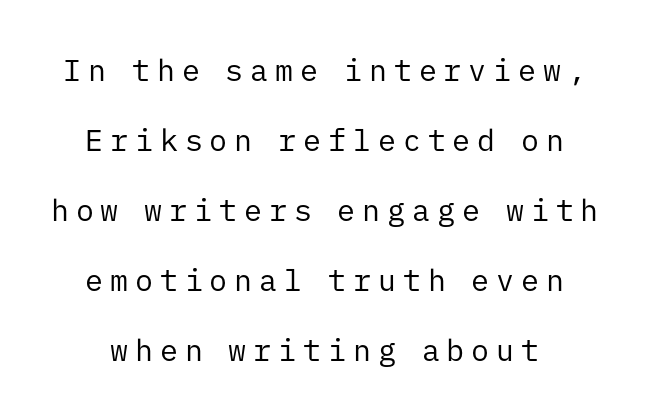
Q: Is the text bold? A: No.
Q: Is the text italic (slanted)? A: No, it is upright.
Q: Is the typeface a serif or a sans-serif typeface? A: Sans-serif.
Q: Is the text underlined? A: No.
Q: Is the spacing between letters normal or unusually wide? A: Unusually wide.
Q: Is the spacing between lines tight, normal or loose? A: Loose.
Q: Width (condensed, normal, or wide)? A: Normal.
Q: Stroke contrast? A: Low.
Q: x-height? A: Medium.
Q: Monospaced? A: Yes.
